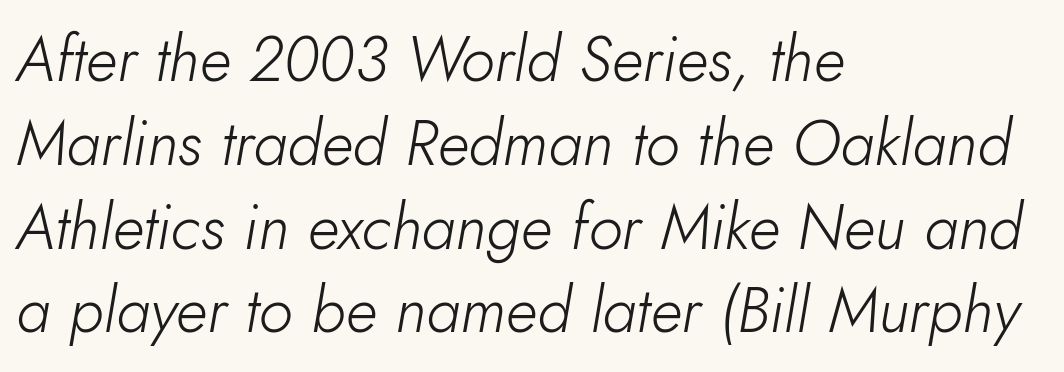
The image shows 63 px light type, italic (leaning right); set left-aligned, normal line spacing (1.33x), normal letter spacing, not underlined; low stroke contrast and a small x-height.
